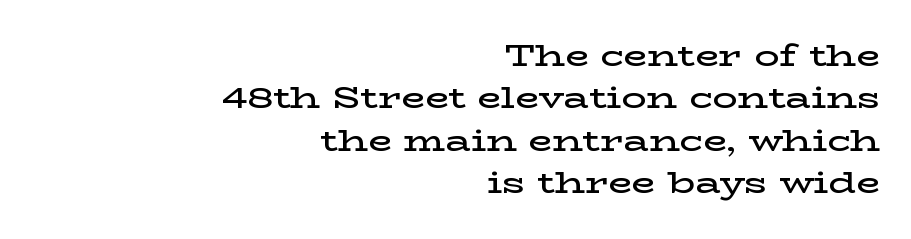
The image shows 31 px semibold, wide serif type, upright; set right-aligned, normal line spacing (1.37x), normal letter spacing, not underlined; low stroke contrast and a medium x-height.
